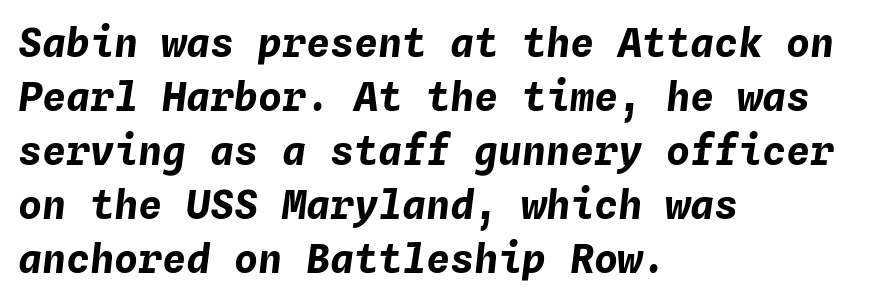
The image shows 40 px bold type, italic (leaning right), monospaced; set left-aligned, normal line spacing (1.35x), normal letter spacing, not underlined; low stroke contrast and a medium x-height.
